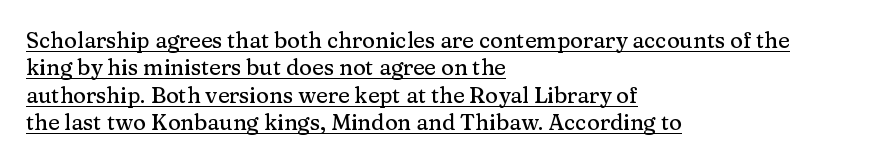
Q: Is the text italic (slanted)? A: No, it is upright.
Q: Is the text underlined? A: Yes.
Q: How is the paragraph aligned? A: Left-aligned.
Q: Is the spacing between letters normal or unusually wide? A: Normal.
Q: Is the spacing between lines tight, normal or loose? A: Normal.
